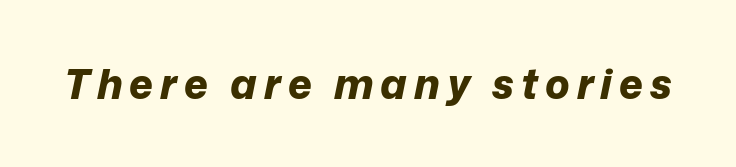
Q: Is the text bold? A: Yes.
Q: Is the text italic (slanted)? A: Yes, it leans right by about 12 degrees.
Q: Is the text underlined? A: No.
Q: Width (condensed, normal, or wide)? A: Normal.
Q: Stroke contrast? A: Low.
Q: x-height? A: Medium.
Q: Monospaced? A: No.
